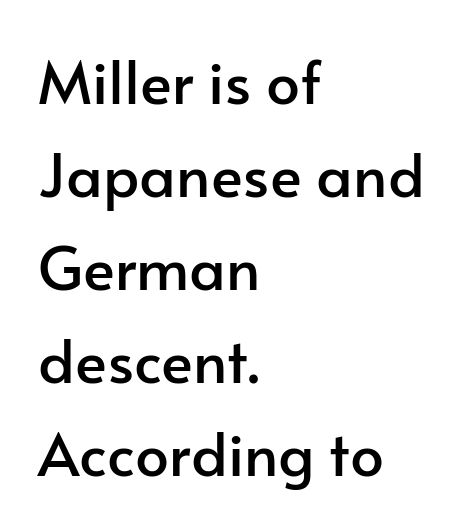
Quick note: underline off. It's the straight-up-and-down kind of type. Tracking value appears to be zero — textbook default spacing. The face used here is a sans, in the tradition of grotesques and geometrics. If you measured baseline to baseline, you'd find a middling distance.
